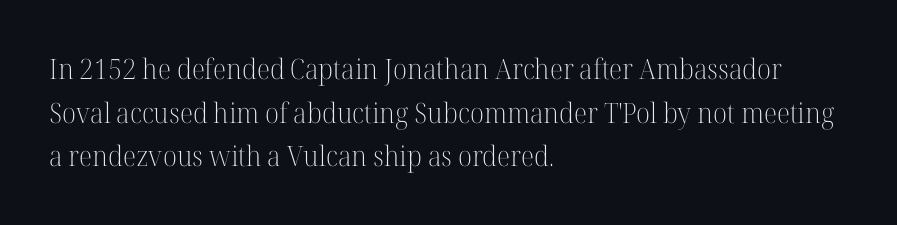
The image shows 28 px light serif type, upright; set left-aligned, normal line spacing (1.56x), normal letter spacing, not underlined; high stroke contrast and a medium x-height.
